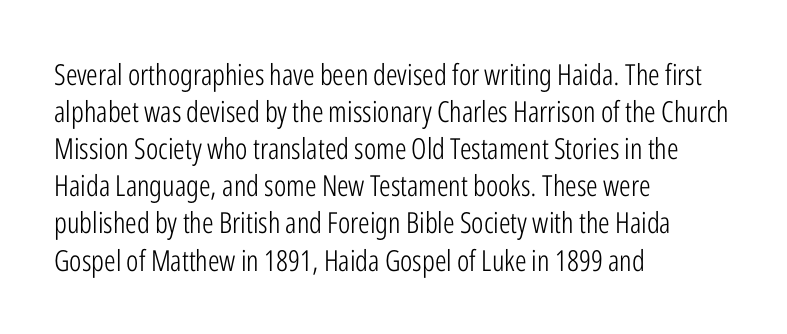
{"serif": "no", "italic": "no", "bold": "no", "weight": "light", "width": "condensed", "stroke_contrast": "low", "x_height": "medium", "monospaced": "no", "underline": "no", "align": "left", "line_spacing": "normal", "line_spacing_ratio": 1.28, "letter_spacing": "normal", "letter_spacing_em": 0.0, "glyph_px": 29}
